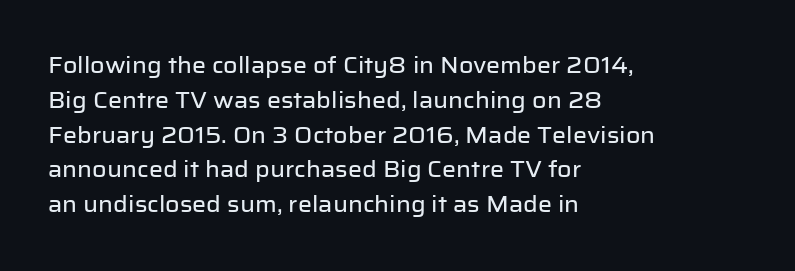
Q: Is the text italic (slanted)? A: No, it is upright.
Q: Is the text underlined? A: No.
Q: How is the paragraph aligned? A: Left-aligned.
Q: Is the spacing between letters normal or unusually wide? A: Normal.
Q: Is the spacing between lines tight, normal or loose? A: Normal.
